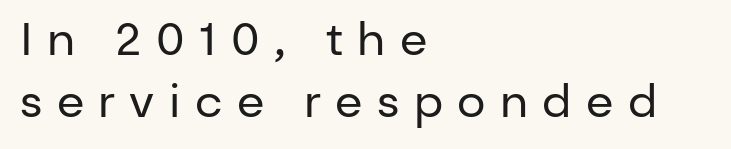
Q: Is the text bold? A: No.
Q: Is the text italic (slanted)? A: No, it is upright.
Q: Is the typeface a serif or a sans-serif typeface? A: Sans-serif.
Q: Is the text underlined? A: No.
Q: How is the paragraph aligned? A: Left-aligned.
Q: Is the spacing between letters normal or unusually wide? A: Unusually wide.
Q: Is the spacing between lines tight, normal or loose? A: Normal.
Q: Width (condensed, normal, or wide)? A: Normal.
Q: Stroke contrast? A: Low.
Q: x-height? A: Medium.
Q: Monospaced? A: No.
